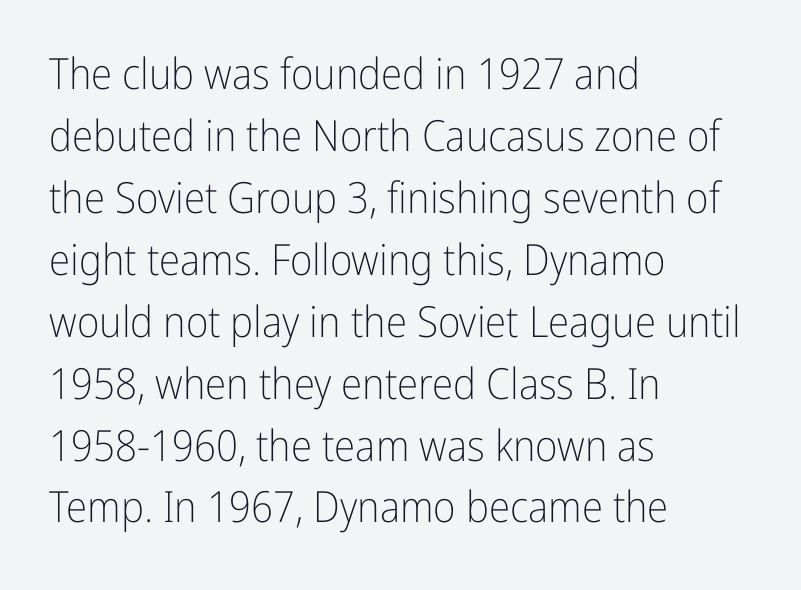
Q: Is the text bold? A: No.
Q: Is the text italic (slanted)? A: No, it is upright.
Q: Is the typeface a serif or a sans-serif typeface? A: Sans-serif.
Q: Is the text underlined? A: No.
Q: How is the paragraph aligned? A: Left-aligned.
Q: Is the spacing between letters normal or unusually wide? A: Normal.
Q: Is the spacing between lines tight, normal or loose? A: Normal.
Q: Width (condensed, normal, or wide)? A: Condensed.
Q: Stroke contrast? A: Low.
Q: x-height? A: Medium.
Q: Monospaced? A: No.
